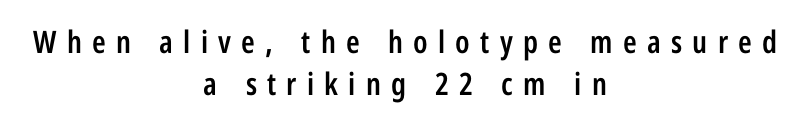
{"serif": "no", "italic": "no", "bold": "semi", "weight": "semibold", "width": "condensed", "stroke_contrast": "low", "x_height": "medium", "monospaced": "no", "underline": "no", "align": "center", "line_spacing": "normal", "line_spacing_ratio": 1.35, "letter_spacing": "wide", "letter_spacing_em": 0.33, "glyph_px": 31}
